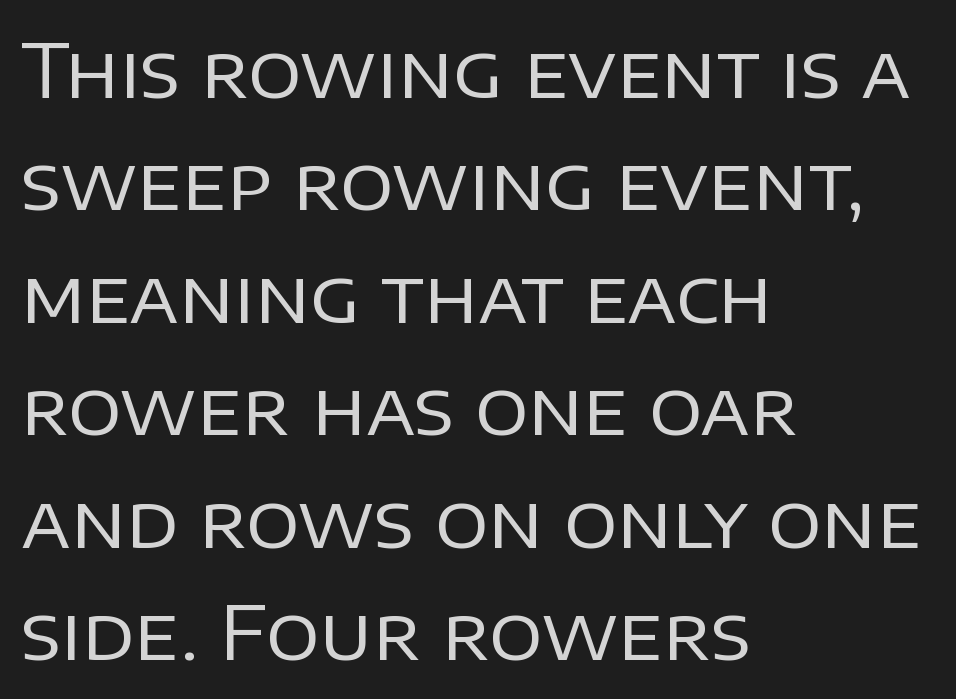
Does the lettering tilt? It doesn't — this is upright. The lines sit at an ordinary, default distance from one another. The face used here is proportionally spaced, like ordinary book or web type. These lines keep a tight, regular rhythm from letter to letter. The font sits on the lighter half of the weight spectrum, regular included.
